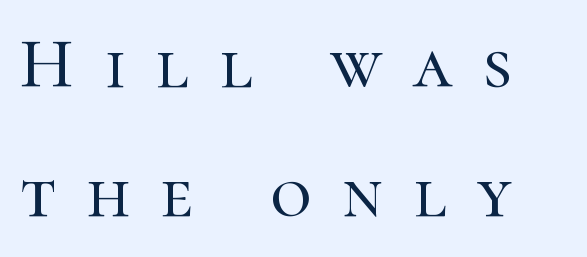
Q: Is the text italic (slanted)? A: No, it is upright.
Q: Is the typeface a serif or a sans-serif typeface? A: Serif.
Q: Is the text underlined? A: No.
Q: How is the paragraph aligned? A: Left-aligned.
Q: Is the spacing between letters normal or unusually wide? A: Unusually wide.
Q: Width (condensed, normal, or wide)? A: Normal.
Q: Stroke contrast? A: High.
Q: x-height? A: Medium.
Q: Monospaced? A: No.
